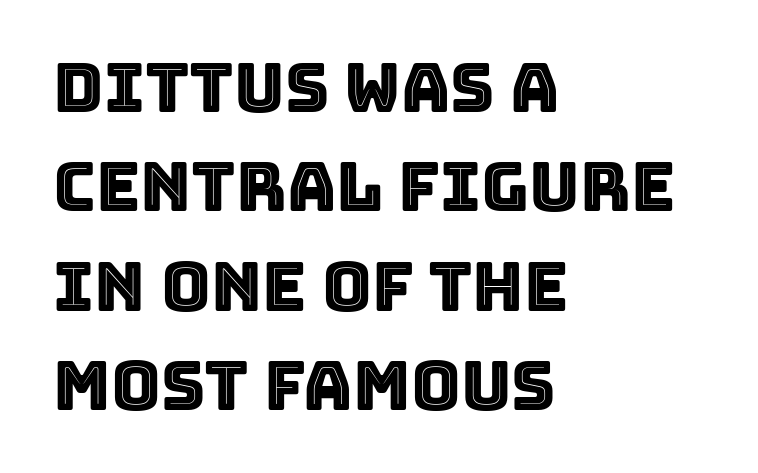
{"italic": "no", "width": "normal", "x_height": "large", "monospaced": "no", "underline": "no", "align": "left", "line_spacing": "normal", "line_spacing_ratio": 1.46, "letter_spacing": "normal", "letter_spacing_em": 0.0, "glyph_px": 68}
